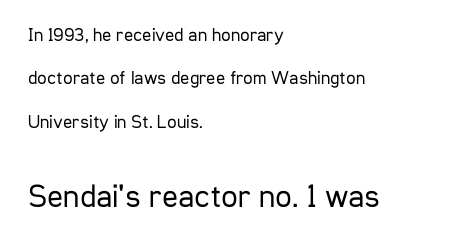
The image shows 33 px regular-weight, condensed sans-serif type, upright; set left-aligned, loose line spacing (2.28x), normal letter spacing, not underlined; the second (bottom) block is 1.74x larger; low stroke contrast and a medium x-height.
